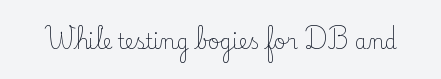
Q: Is the text bold? A: No.
Q: Is the text italic (slanted)? A: No, it is upright.
Q: Is the text underlined? A: No.
Q: Is the spacing between letters normal or unusually wide? A: Normal.
